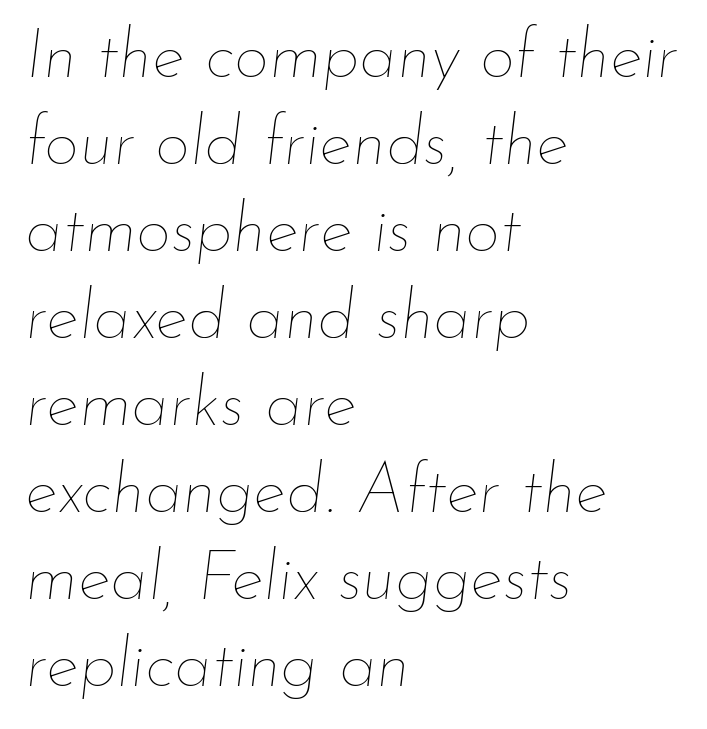
The specimen reads as italic at a glance. Does the copy run flush right? No — it runs flush left. The words here are not underlined. The face used here is proportionally spaced, like ordinary book or web type. Short note: letters normally spaced.
